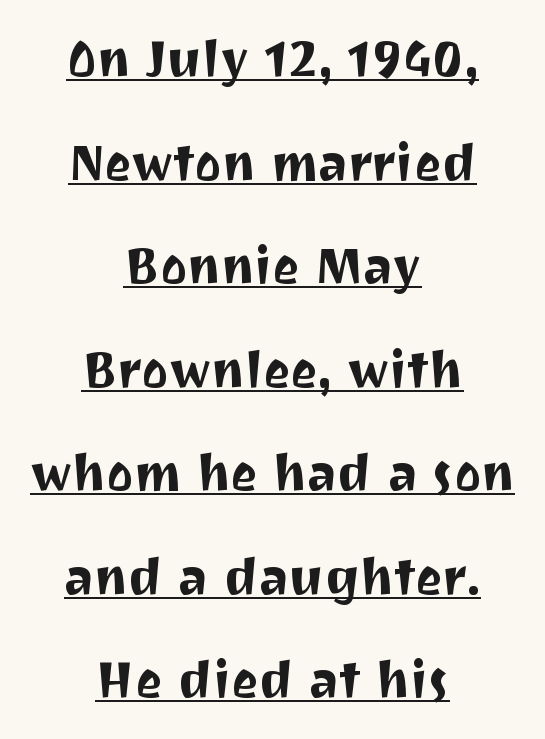
{"serif": "no", "italic": "no", "width": "normal", "stroke_contrast": "medium", "x_height": "medium", "monospaced": "no", "underline": "yes", "align": "center", "line_spacing": "loose", "line_spacing_ratio": 2.03, "letter_spacing": "normal", "letter_spacing_em": 0.0, "glyph_px": 51}
